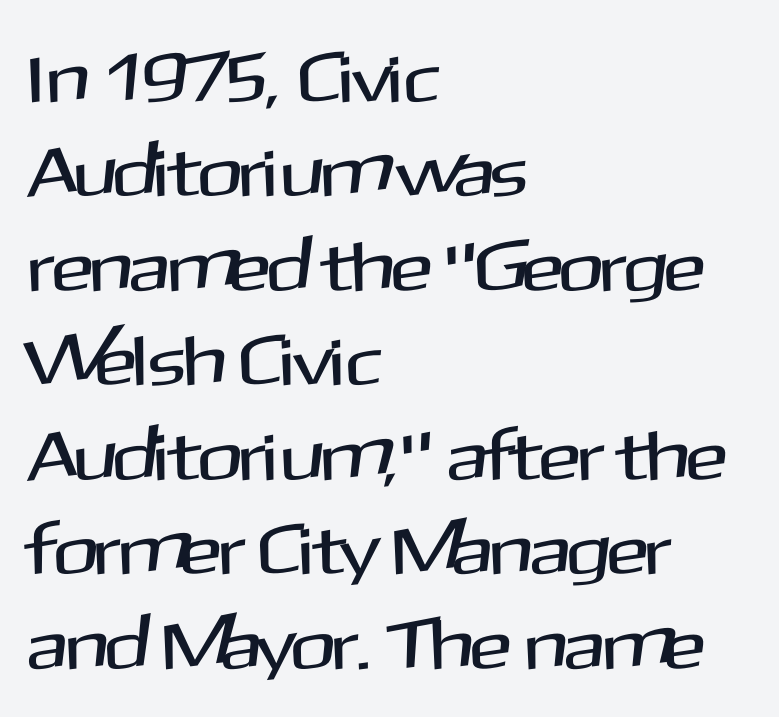
{"serif": "no", "italic": "no", "width": "normal", "stroke_contrast": "medium", "x_height": "medium", "monospaced": "no", "underline": "no", "align": "left", "line_spacing": "normal", "line_spacing_ratio": 1.35, "letter_spacing": "normal", "letter_spacing_em": 0.0, "glyph_px": 70}
